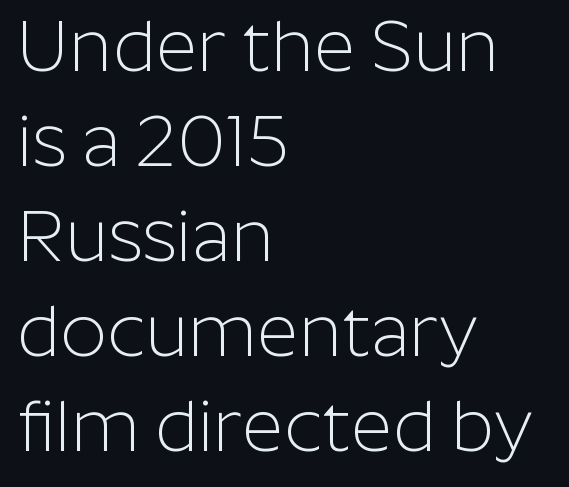
Q: Is the text bold? A: No.
Q: Is the text italic (slanted)? A: No, it is upright.
Q: Is the typeface a serif or a sans-serif typeface? A: Sans-serif.
Q: Is the text underlined? A: No.
Q: How is the paragraph aligned? A: Left-aligned.
Q: Is the spacing between letters normal or unusually wide? A: Normal.
Q: Is the spacing between lines tight, normal or loose? A: Normal.
Q: Width (condensed, normal, or wide)? A: Normal.
Q: Stroke contrast? A: Low.
Q: x-height? A: Medium.
Q: Monospaced? A: No.
